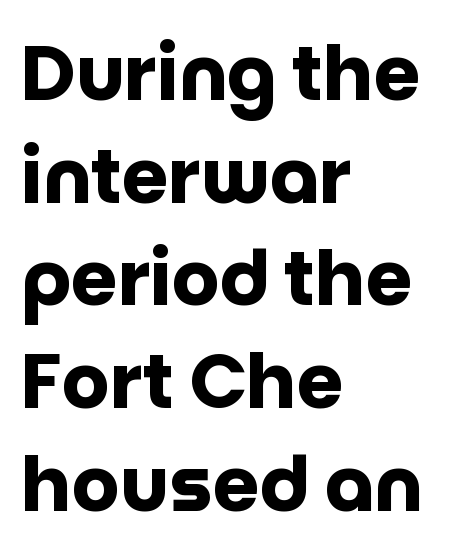
Its strokes are broad and dark, the hallmark of bold type. Interline gaps are of average width in this sample. I'd call this a sans setting — the letters go barefoot. Words float on clear page, feet unadorned. Designer's note — italics off, roman on.
